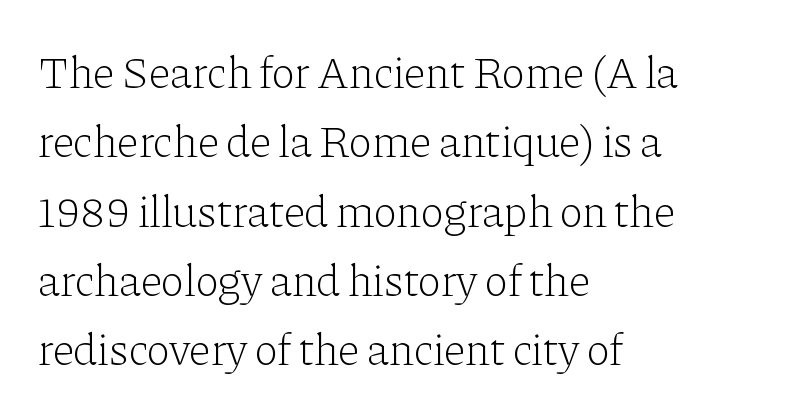
Q: Is the text bold? A: No.
Q: Is the text italic (slanted)? A: No, it is upright.
Q: Is the typeface a serif or a sans-serif typeface? A: Serif.
Q: Is the text underlined? A: No.
Q: How is the paragraph aligned? A: Left-aligned.
Q: Is the spacing between letters normal or unusually wide? A: Normal.
Q: Is the spacing between lines tight, normal or loose? A: Normal.
Q: Width (condensed, normal, or wide)? A: Normal.
Q: Stroke contrast? A: Low.
Q: x-height? A: Medium.
Q: Monospaced? A: No.
